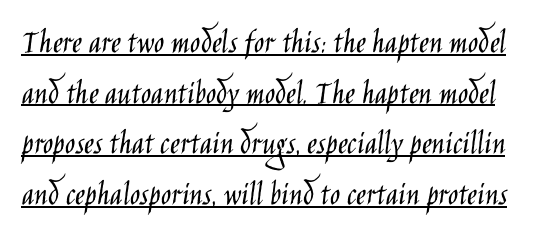
Q: Is the text bold? A: No.
Q: Is the text italic (slanted)? A: Yes.
Q: Is the typeface a serif or a sans-serif typeface? A: Sans-serif.
Q: Is the text underlined? A: Yes.
Q: Is the spacing between letters normal or unusually wide? A: Normal.
Q: Is the spacing between lines tight, normal or loose? A: Normal.
Q: Width (condensed, normal, or wide)? A: Condensed.
Q: Stroke contrast? A: Low.
Q: x-height? A: Large.
Q: Monospaced? A: No.
